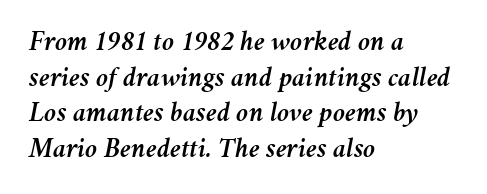
{"italic": "yes", "lean": "right", "slant_degrees": 11, "width": "normal", "stroke_contrast": "medium", "x_height": "medium", "monospaced": "no", "underline": "no", "align": "left", "line_spacing": "normal", "line_spacing_ratio": 1.27, "letter_spacing": "normal", "letter_spacing_em": 0.0, "glyph_px": 28}
